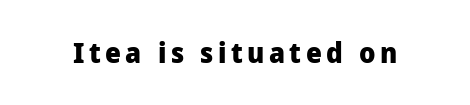
{"serif": "no", "italic": "no", "bold": "yes", "weight": "heavy", "width": "normal", "stroke_contrast": "low", "x_height": "medium", "monospaced": "no", "underline": "no", "glyph_px": 28}
